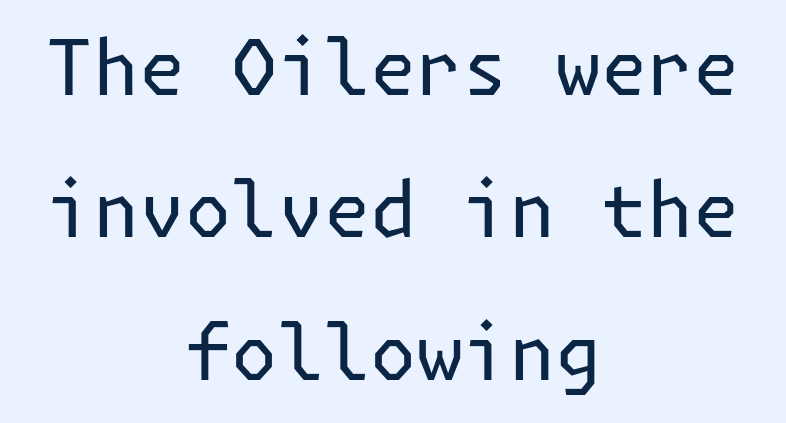
{"serif": "no", "italic": "no", "bold": "no", "weight": "regular", "width": "normal", "stroke_contrast": "low", "x_height": "medium", "underline": "no", "align": "center", "line_spacing_ratio": 1.85, "letter_spacing": "normal", "letter_spacing_em": 0.0, "glyph_px": 77}
